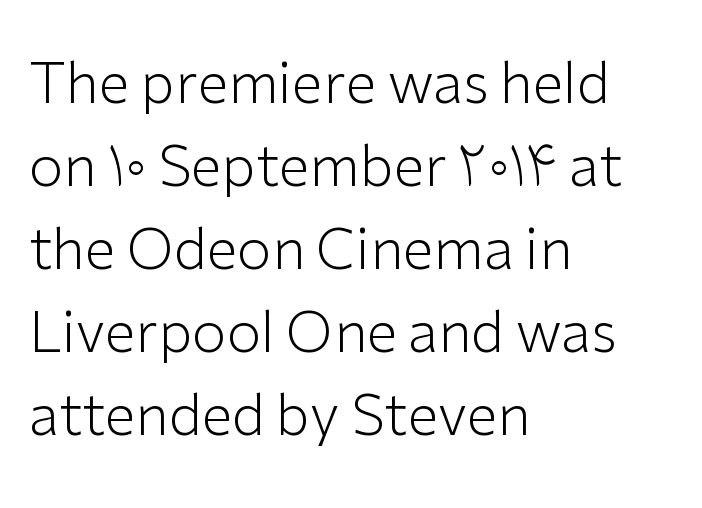
The image shows 56 px light sans-serif type, upright; set left-aligned, normal line spacing (1.48x), normal letter spacing, not underlined; low stroke contrast and a medium x-height.
